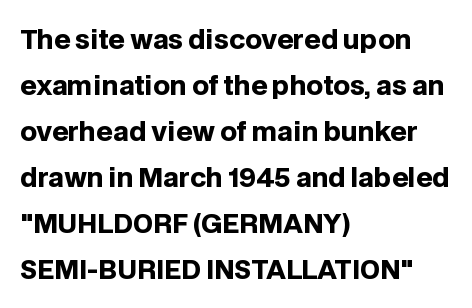
{"italic": "no", "bold": "yes", "underline": "no", "align": "left", "line_spacing_ratio": 1.77, "letter_spacing": "normal", "letter_spacing_em": 0.0, "glyph_px": 26}
